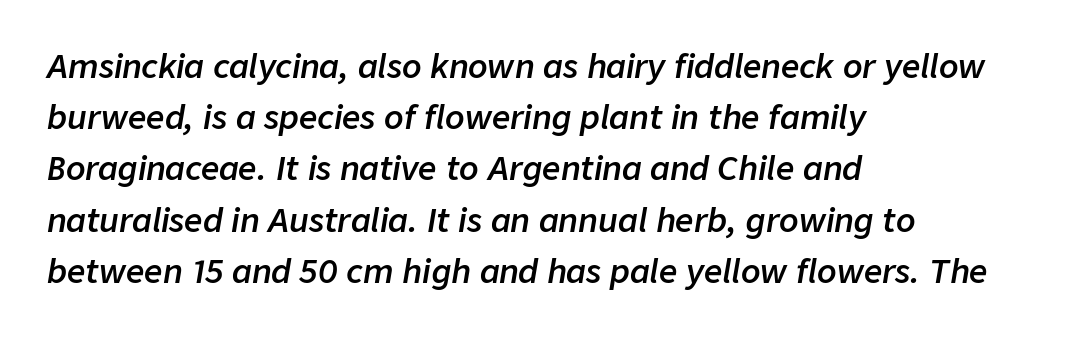
The image shows 32 px semibold type, italic (leaning right); set left-aligned, normal line spacing (1.6x), normal letter spacing, not underlined; low stroke contrast and a medium x-height.
